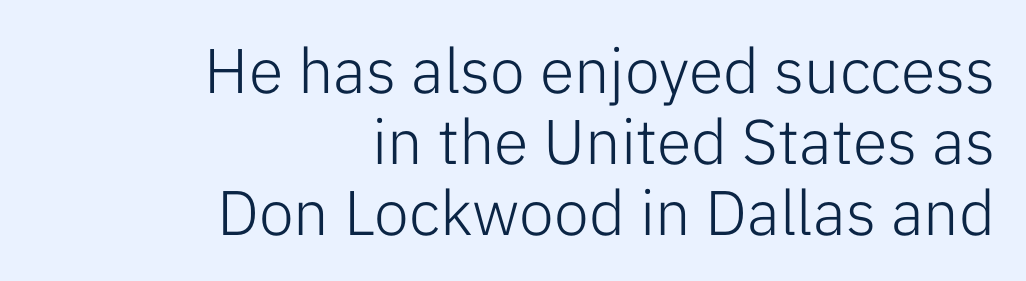
Q: Is the text bold? A: No.
Q: Is the text italic (slanted)? A: No, it is upright.
Q: Is the typeface a serif or a sans-serif typeface? A: Sans-serif.
Q: Is the text underlined? A: No.
Q: How is the paragraph aligned? A: Right-aligned.
Q: Is the spacing between letters normal or unusually wide? A: Normal.
Q: Is the spacing between lines tight, normal or loose? A: Tight.
Q: Width (condensed, normal, or wide)? A: Normal.
Q: Stroke contrast? A: Low.
Q: x-height? A: Medium.
Q: Monospaced? A: No.
